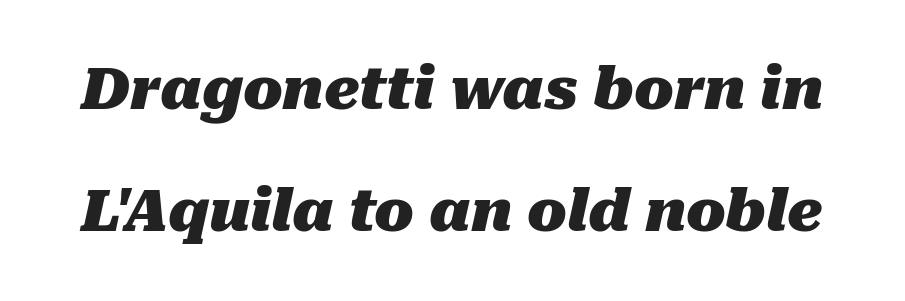
Q: Is the text bold? A: Yes.
Q: Is the text italic (slanted)? A: Yes, it leans right by about 10 degrees.
Q: Is the text underlined? A: No.
Q: Is the spacing between letters normal or unusually wide? A: Normal.
Q: Is the spacing between lines tight, normal or loose? A: Loose.
Q: Width (condensed, normal, or wide)? A: Normal.
Q: Stroke contrast? A: Medium.
Q: x-height? A: Medium.
Q: Monospaced? A: No.
